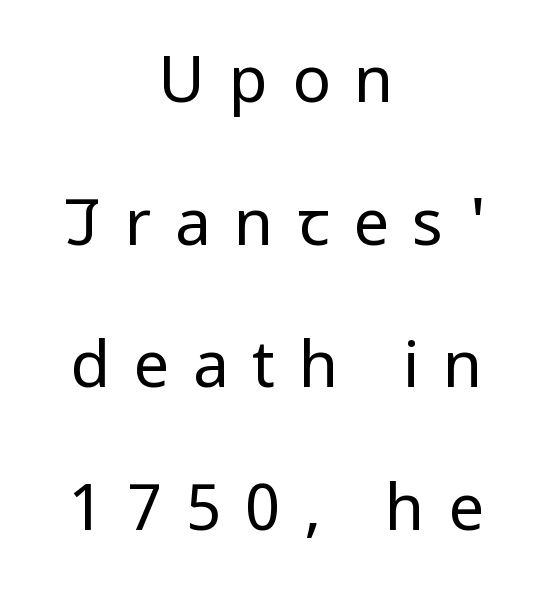
Q: Is the text bold? A: No.
Q: Is the text italic (slanted)? A: No, it is upright.
Q: Is the typeface a serif or a sans-serif typeface? A: Sans-serif.
Q: Is the text underlined? A: No.
Q: How is the paragraph aligned? A: Centered.
Q: Is the spacing between letters normal or unusually wide? A: Unusually wide.
Q: Is the spacing between lines tight, normal or loose? A: Loose.
Q: Width (condensed, normal, or wide)? A: Condensed.
Q: Stroke contrast? A: Low.
Q: x-height? A: Large.
Q: Monospaced? A: No.
